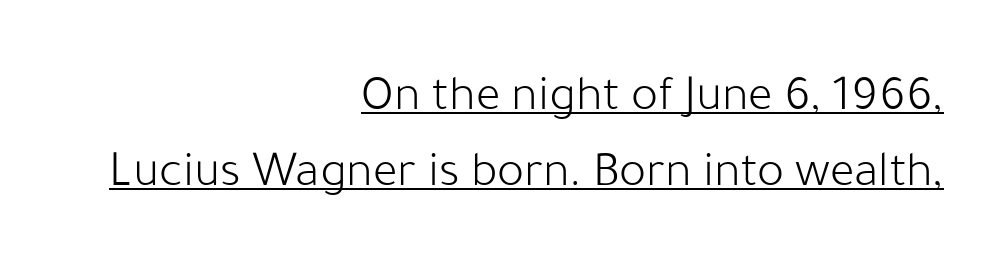
The letters carry no serifs — their stems end cleanly without finishing strokes. Leading: standard. Words appear dense and cohesive because spacing is normal. The typesetter has applied underlining to the passage shown.
